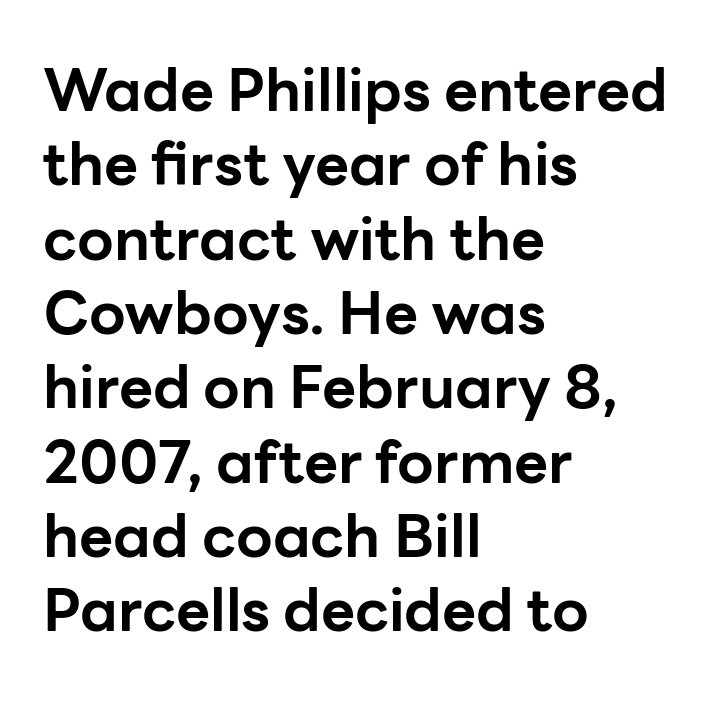
Students, this is bold: see how much ink each stroke carries. The rendering uses natural spacing where letterforms have individual widths. One-word summary of the alignment: left. Does the type have serifs? No, each stem ends abruptly. The passage shown stacks its lines at a standard gap. A roman cut, with each character standing at attention.
